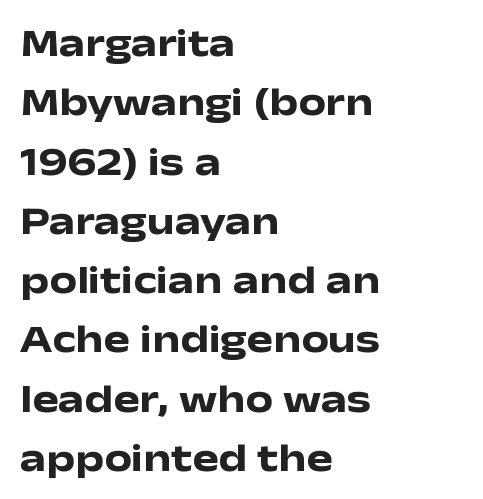
Q: Is the text bold? A: Yes.
Q: Is the text italic (slanted)? A: No, it is upright.
Q: Is the typeface a serif or a sans-serif typeface? A: Sans-serif.
Q: Is the text underlined? A: No.
Q: How is the paragraph aligned? A: Left-aligned.
Q: Is the spacing between letters normal or unusually wide? A: Normal.
Q: Is the spacing between lines tight, normal or loose? A: Normal.
Q: Width (condensed, normal, or wide)? A: Wide.
Q: Stroke contrast? A: Low.
Q: x-height? A: Medium.
Q: Monospaced? A: No.
